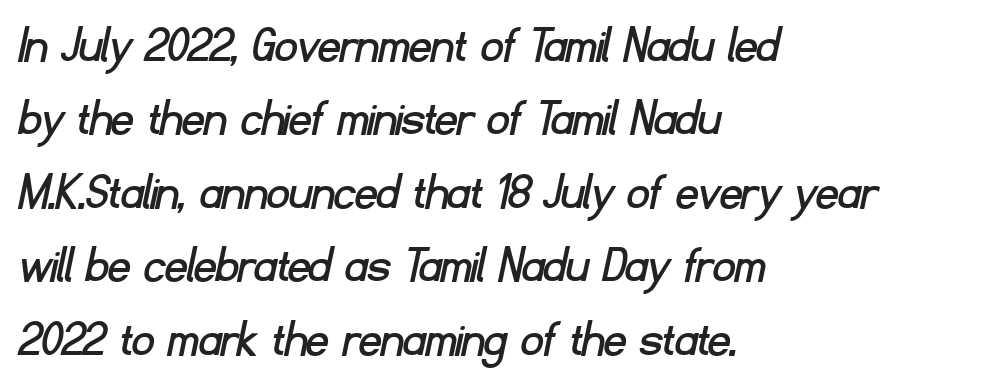
Type without underlining. These lines sit exactly where default settings would place them. This sample uses plain, unmodified letter spacing. These lines are rendered in a variable-pitch font. The text was rendered using a sans face with plain stroke endings. Casual observation: everything's shoved over to the left.
